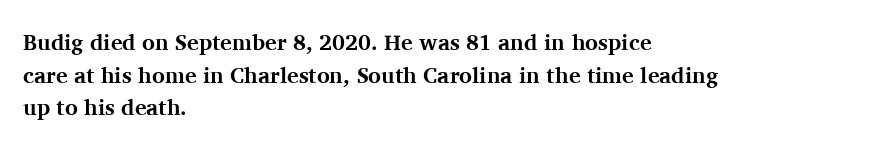
{"italic": "no", "bold": "yes", "underline": "no", "align": "left", "line_spacing": "normal", "line_spacing_ratio": 1.48, "letter_spacing": "normal", "letter_spacing_em": 0.0, "glyph_px": 22}
